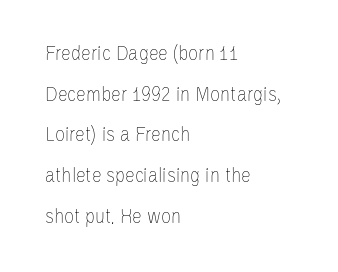
Tall strokes in this sample are plumb rather than angled. Anything drawn beneath the words? Only blank space. The line texture is even and compact thanks to regular tracking. Counters stay open thanks to moderate or lighter strokes. The typesetter chose a ragged-right arrangement here.
